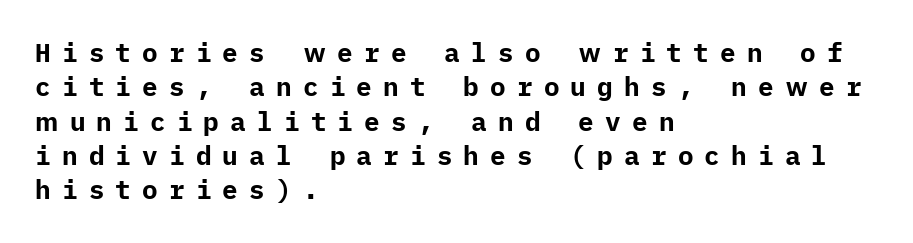
If you drew a ruler down the left edge, every line would touch it. This sample uses an upright cut, with every glyph sitting square on the baseline. Any mark beneath the type? The region is blank. The face used here has the dense, thick strokes of a bold.
